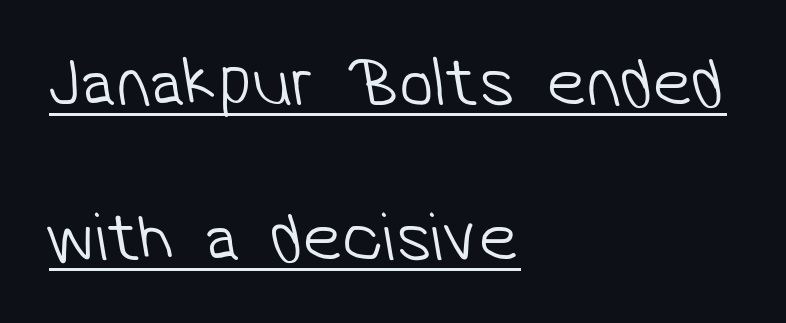
This is sans-serif lettering, the kind often seen on screens and signage. The lines are spread far apart with generous leading. How are the letters spaced? Ordinarily, with no added tracking. Summary of weight: not heavy and not bold.
